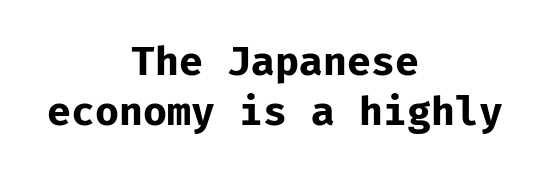
The image shows 39 px bold sans-serif type, upright; set centered, normal line spacing (1.29x), normal letter spacing, not underlined; low stroke contrast and a medium x-height.
